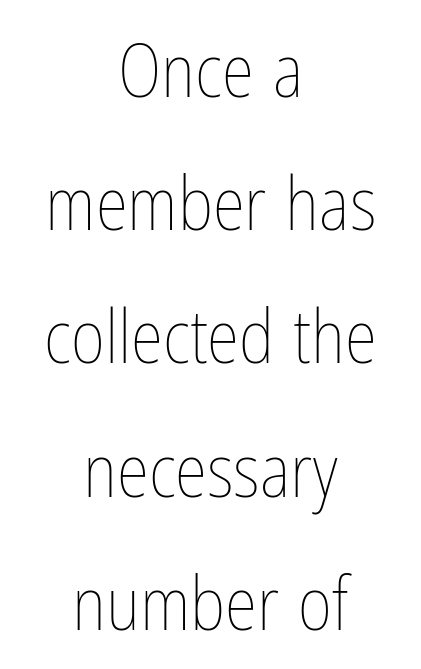
Q: Is the text bold? A: No.
Q: Is the text italic (slanted)? A: No, it is upright.
Q: Is the text underlined? A: No.
Q: How is the paragraph aligned? A: Centered.
Q: Is the spacing between letters normal or unusually wide? A: Normal.
Q: Width (condensed, normal, or wide)? A: Condensed.
Q: Stroke contrast? A: Low.
Q: x-height? A: Medium.
Q: Monospaced? A: No.
